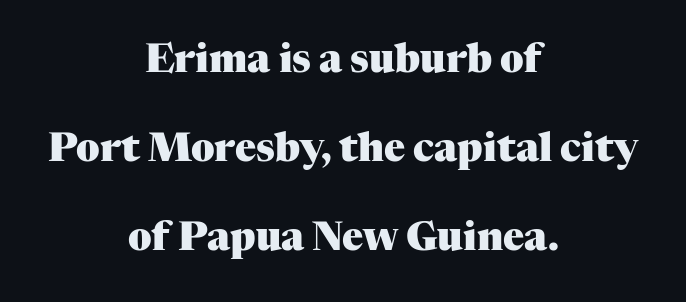
{"serif": "yes", "italic": "no", "bold": "yes", "weight": "heavy", "width": "normal", "stroke_contrast": "medium", "x_height": "medium", "monospaced": "no", "underline": "no", "align": "center", "line_spacing": "loose", "line_spacing_ratio": 2.28, "letter_spacing": "normal", "letter_spacing_em": 0.0, "glyph_px": 39}
